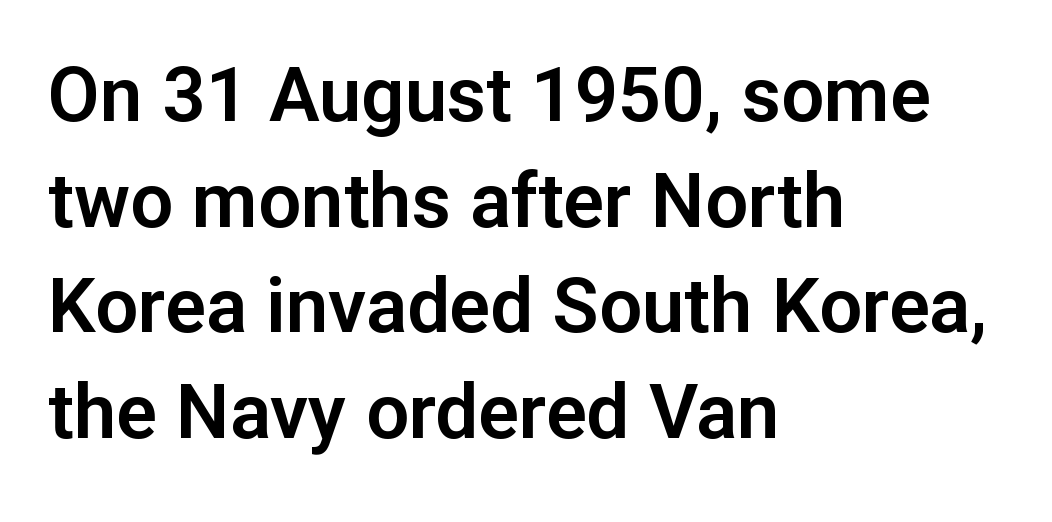
Descenders hang freely into open space. The rag falls on the right side of this text block. These lines sit exactly where default settings would place them. Glyph-to-glyph distance matches everyday printed text.
